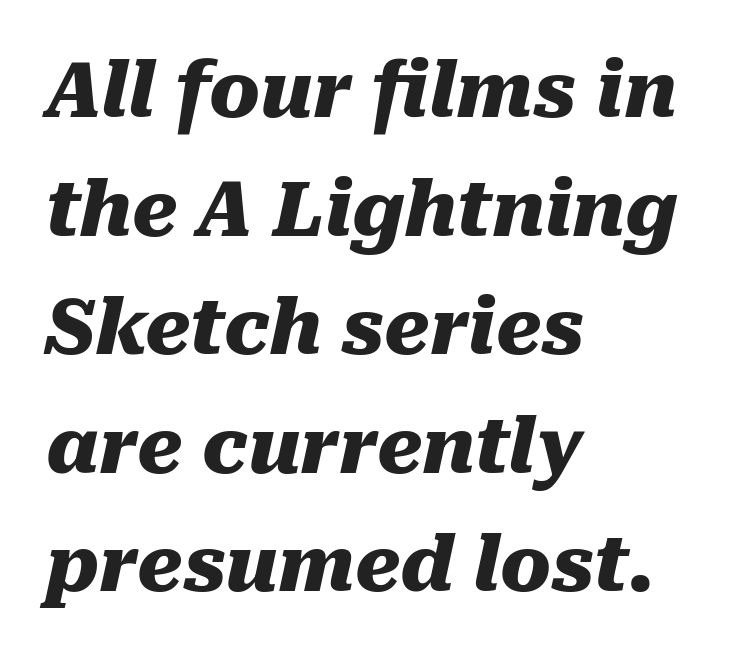
The image shows 76 px heavy type, italic (leaning right); set left-aligned, normal line spacing (1.56x), normal letter spacing, not underlined; medium stroke contrast and a medium x-height.
